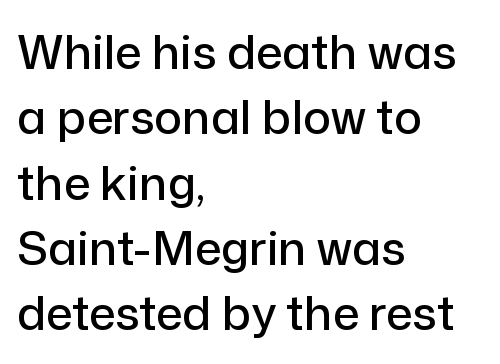
The image shows 47 px sans-serif type, upright; set left-aligned, normal line spacing (1.39x), normal letter spacing, not underlined; low stroke contrast and a medium x-height.
